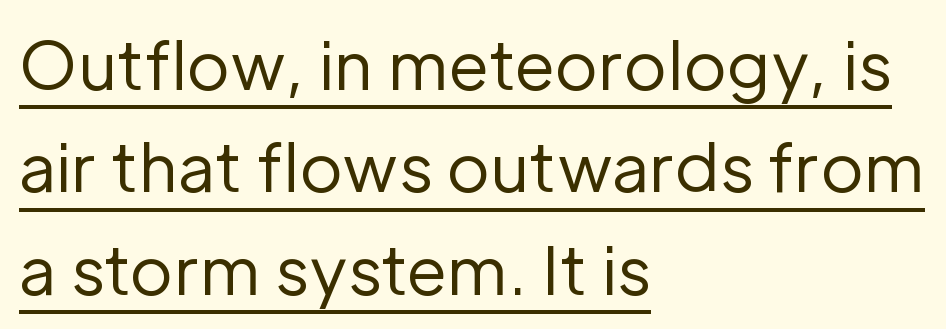
The image shows 66 px regular-weight sans-serif type, upright; set left-aligned, normal line spacing (1.55x), normal letter spacing, underlined; low stroke contrast and a medium x-height.
